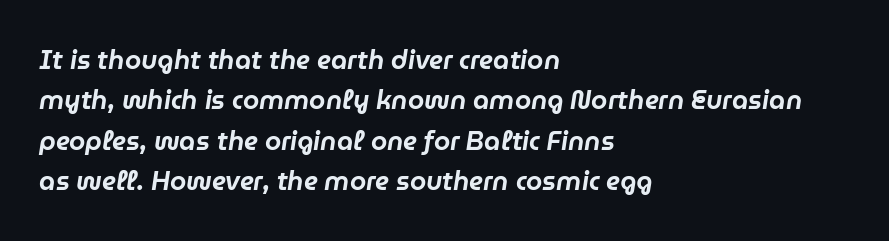
The image shows 26 px text type, italic (leaning right); set left-aligned, normal line spacing (1.55x), normal letter spacing, not underlined.
